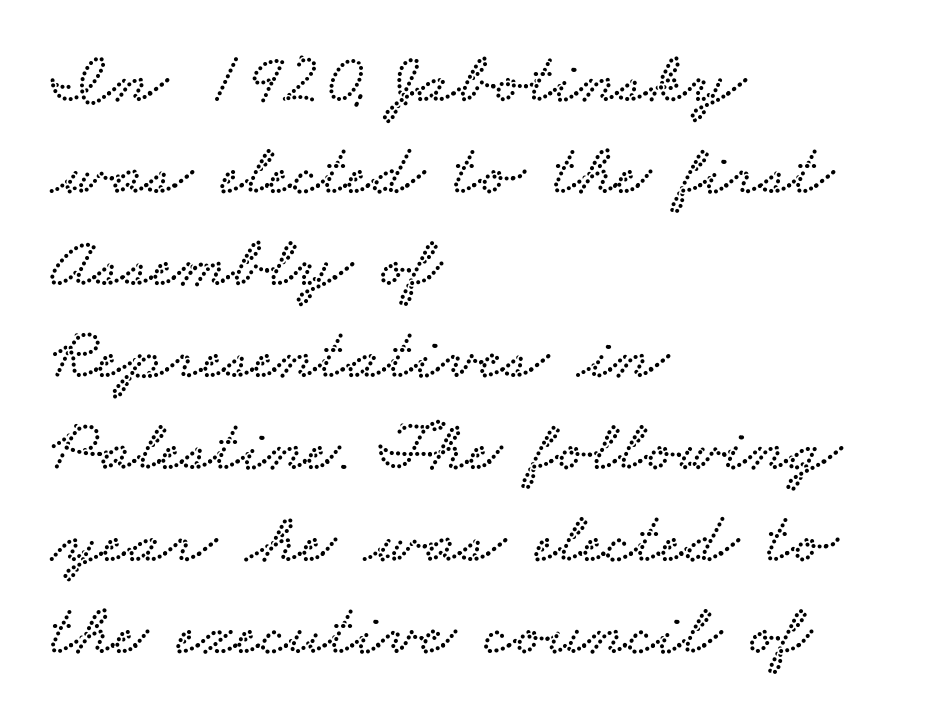
Q: Is the typeface a serif or a sans-serif typeface? A: Serif.
Q: Is the text underlined? A: No.
Q: How is the paragraph aligned? A: Left-aligned.
Q: Is the spacing between letters normal or unusually wide? A: Normal.
Q: Is the spacing between lines tight, normal or loose? A: Normal.
Q: Width (condensed, normal, or wide)? A: Wide.
Q: Stroke contrast? A: Low.
Q: x-height? A: Small.
Q: Monospaced? A: No.
